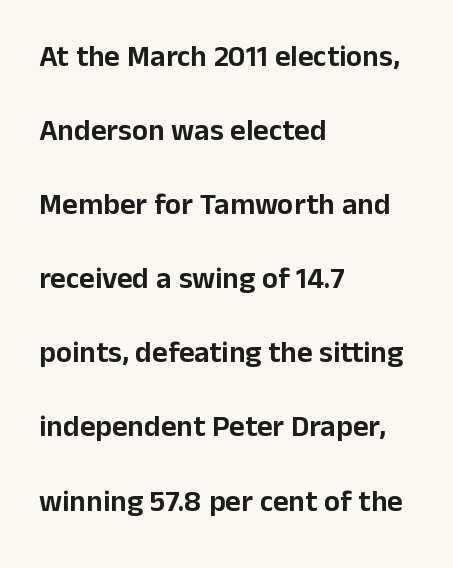
In terms of posture, this sample is upright. The passage shown is not underscored anywhere. Whoever set this chose breathing room over compactness in the vertical rhythm. No feet cap the strokes, marking this as sans-serif type.
